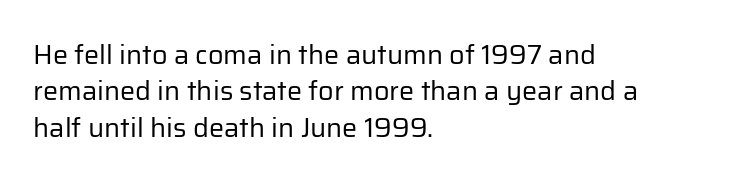
The image shows 27 px text type, upright; set left-aligned, normal line spacing (1.35x), normal letter spacing, not underlined.
